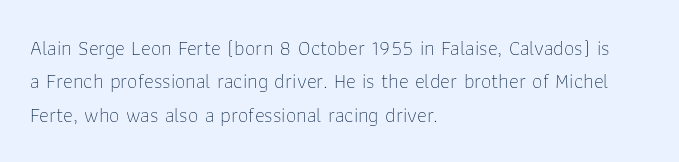
{"italic": "no", "bold": "no", "underline": "no", "align": "left", "line_spacing": "normal", "line_spacing_ratio": 1.59, "letter_spacing": "normal", "letter_spacing_em": 0.0, "glyph_px": 21}
